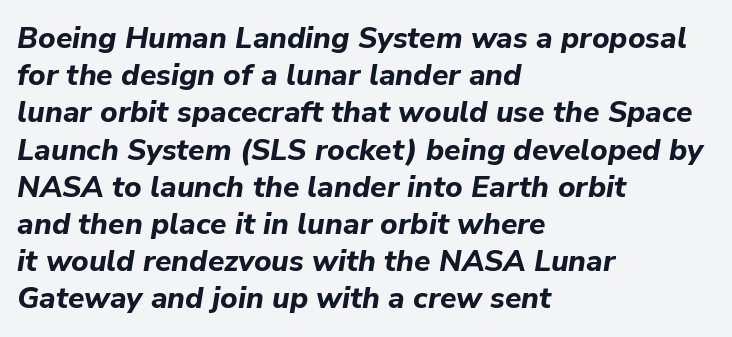
Q: Is the text bold? A: Yes.
Q: Is the text italic (slanted)? A: Yes, it leans right by about 9 degrees.
Q: Is the text underlined? A: No.
Q: How is the paragraph aligned? A: Left-aligned.
Q: Is the spacing between letters normal or unusually wide? A: Normal.
Q: Width (condensed, normal, or wide)? A: Normal.
Q: Stroke contrast? A: Low.
Q: x-height? A: Medium.
Q: Monospaced? A: No.
